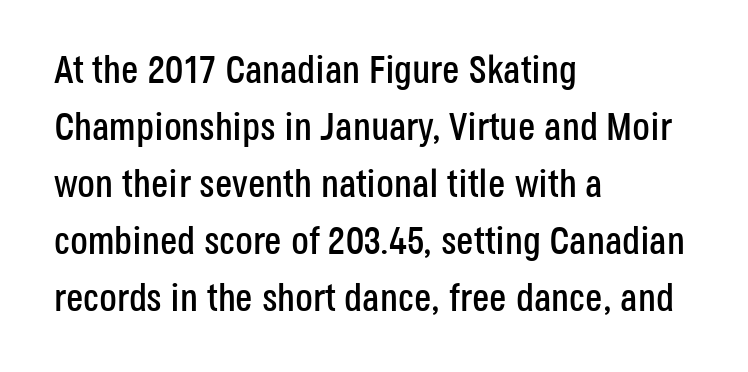
Q: Is the text italic (slanted)? A: No, it is upright.
Q: Is the typeface a serif or a sans-serif typeface? A: Sans-serif.
Q: Is the text underlined? A: No.
Q: How is the paragraph aligned? A: Left-aligned.
Q: Is the spacing between letters normal or unusually wide? A: Normal.
Q: Is the spacing between lines tight, normal or loose? A: Normal.
Q: Width (condensed, normal, or wide)? A: Condensed.
Q: Stroke contrast? A: Low.
Q: x-height? A: Large.
Q: Monospaced? A: No.
